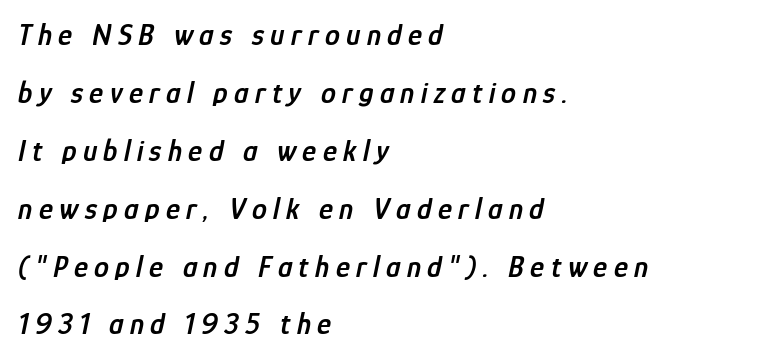
The image shows 30 px semibold, condensed type, italic (leaning right); set left-aligned, loose line spacing (1.93x), unusually wide letter spacing (+0.21 em), not underlined; low stroke contrast and a medium x-height.
